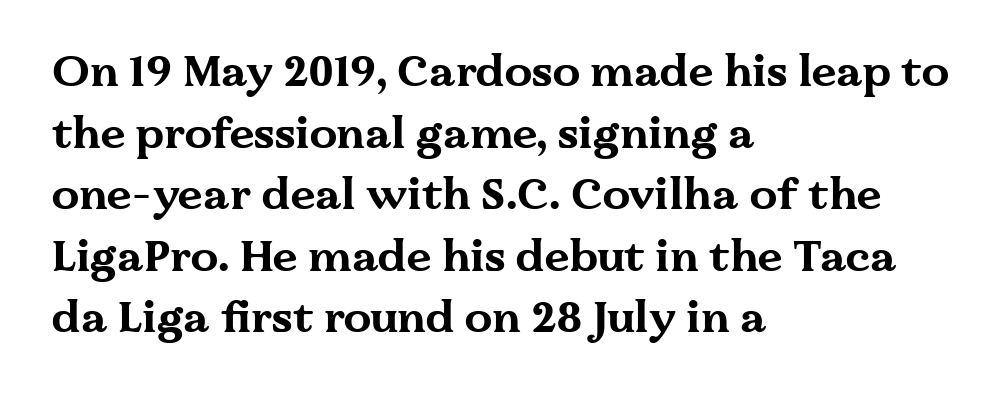
{"serif": "yes", "italic": "no", "bold": "yes", "weight": "bold", "width": "wide", "stroke_contrast": "medium", "x_height": "medium", "monospaced": "no", "underline": "no", "align": "left", "line_spacing": "normal", "line_spacing_ratio": 1.4, "letter_spacing": "normal", "letter_spacing_em": 0.0, "glyph_px": 44}
